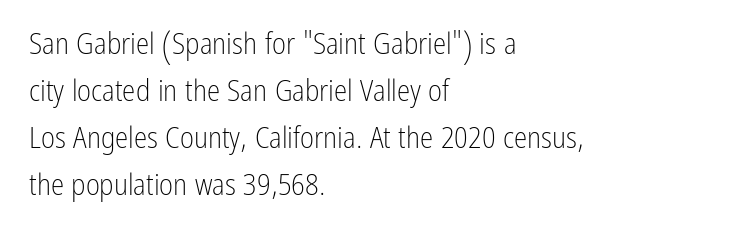
The image shows 30 px light, condensed sans-serif type, upright; set left-aligned, normal line spacing (1.57x), normal letter spacing, not underlined; low stroke contrast and a medium x-height.
